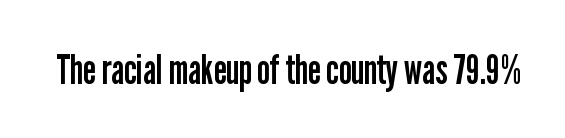
{"serif": "no", "italic": "no", "bold": "no", "weight": "regular", "width": "condensed", "stroke_contrast": "low", "x_height": "medium", "monospaced": "no", "underline": "no", "letter_spacing": "normal", "letter_spacing_em": 0.0, "glyph_px": 41}
